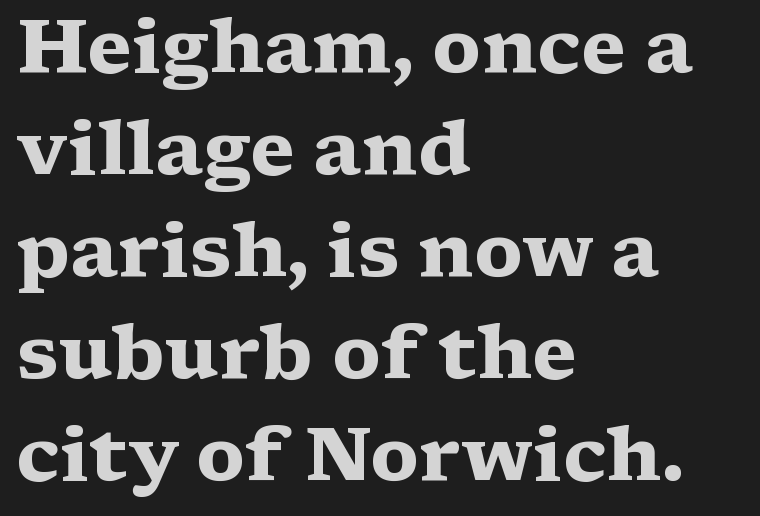
Q: Is the text bold? A: Yes.
Q: Is the text italic (slanted)? A: No, it is upright.
Q: Is the typeface a serif or a sans-serif typeface? A: Serif.
Q: Is the text underlined? A: No.
Q: How is the paragraph aligned? A: Left-aligned.
Q: Is the spacing between letters normal or unusually wide? A: Normal.
Q: Is the spacing between lines tight, normal or loose? A: Normal.
Q: Width (condensed, normal, or wide)? A: Wide.
Q: Stroke contrast? A: Medium.
Q: x-height? A: Medium.
Q: Monospaced? A: No.
